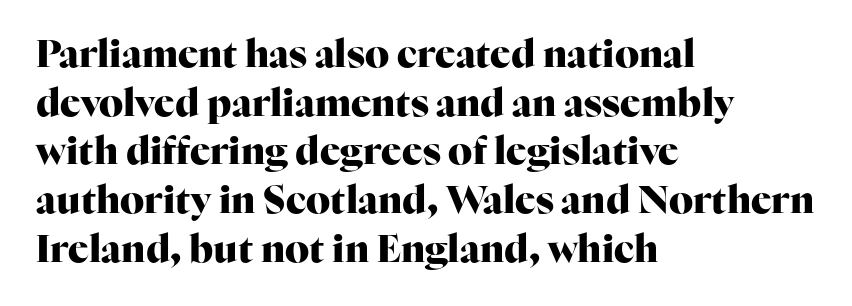
The lines in this sample share a left origin and differ only in where they stop. Note the varied advance widths — an 'i' is clearly narrower than an 'm'. This is roman type, the default non-slanted kind. Does extra space separate the letters? No, they use regular spacing. Whoever set this chose a conventional vertical rhythm. The strip under each line holds only bare page.
